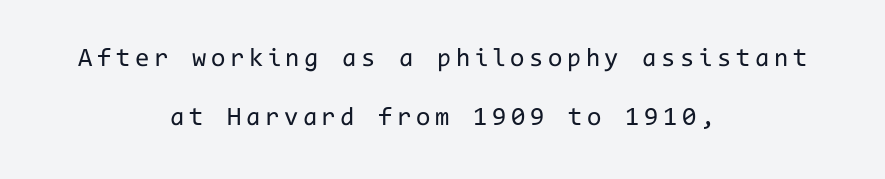
{"italic": "no", "bold": "no", "underline": "no", "align": "center", "line_spacing": "loose", "line_spacing_ratio": 2.27, "glyph_px": 26}
